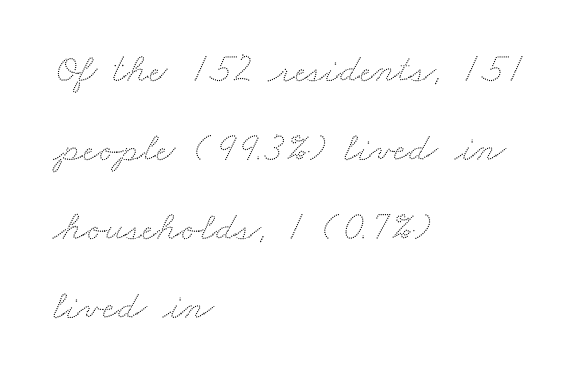
The image shows 41 px wide type; set left-aligned, loose line spacing (1.93x), normal letter spacing, not underlined; low stroke contrast and a small x-height.
